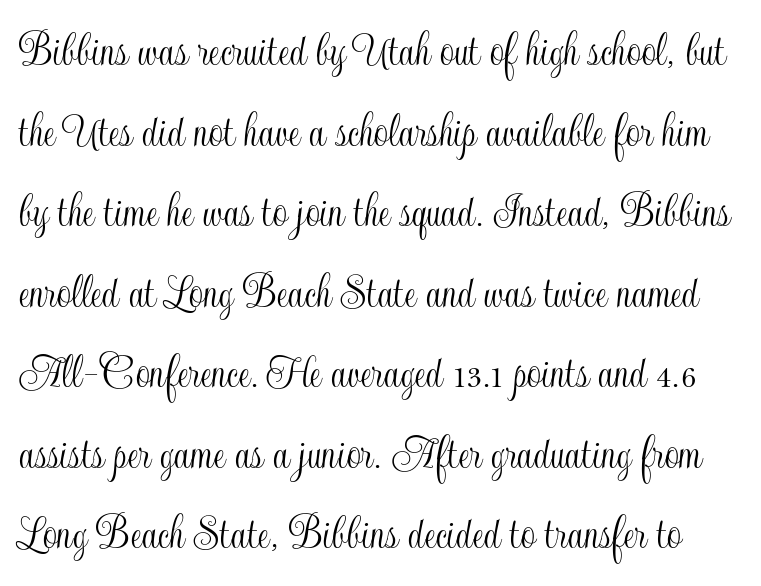
{"width": "condensed", "x_height": "small", "monospaced": "no", "underline": "no", "line_spacing": "normal", "line_spacing_ratio": 1.58, "letter_spacing": "normal", "letter_spacing_em": 0.0, "glyph_px": 51}
